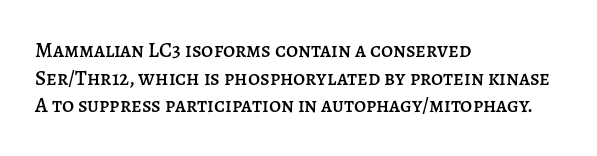
{"italic": "no", "underline": "no", "align": "left", "line_spacing": "normal", "line_spacing_ratio": 1.32, "letter_spacing": "normal", "letter_spacing_em": 0.0, "glyph_px": 21}
